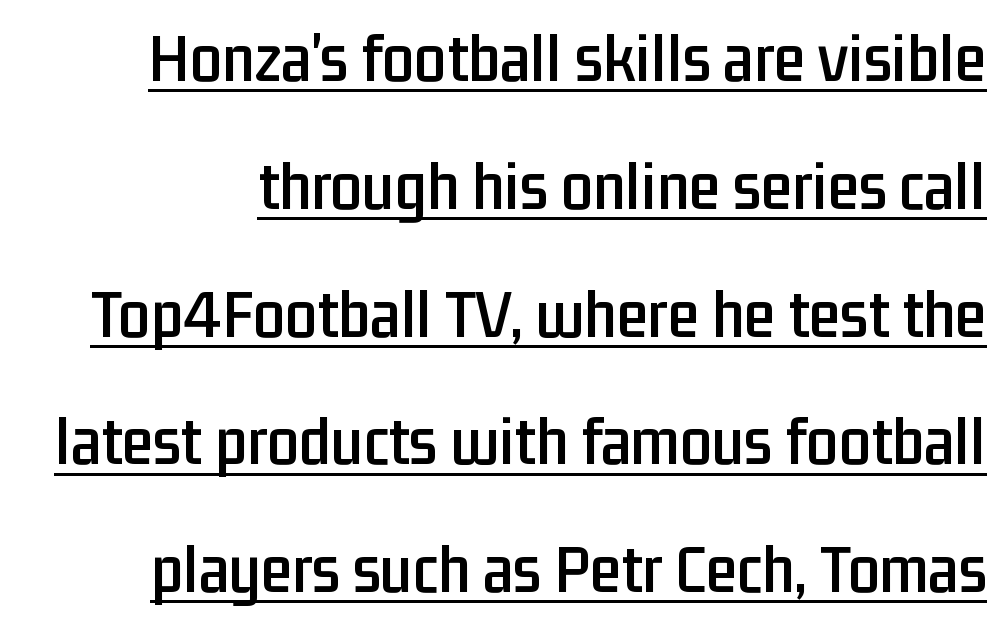
The image shows 71 px condensed sans-serif type, upright; set line spacing 1.8x, normal letter spacing, underlined; low stroke contrast and a medium x-height.
